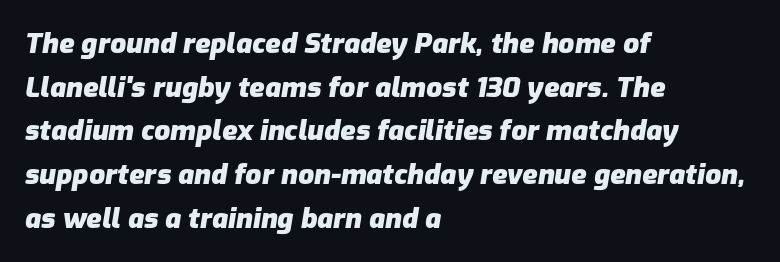
Q: Is the text bold? A: Yes.
Q: Is the text italic (slanted)? A: Yes, it leans right by about 9 degrees.
Q: Is the text underlined? A: No.
Q: How is the paragraph aligned? A: Left-aligned.
Q: Is the spacing between letters normal or unusually wide? A: Normal.
Q: Is the spacing between lines tight, normal or loose? A: Normal.
Q: Width (condensed, normal, or wide)? A: Normal.
Q: Stroke contrast? A: Low.
Q: x-height? A: Medium.
Q: Monospaced? A: No.
